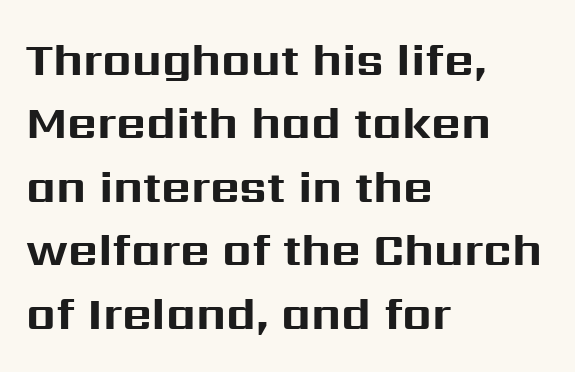
Q: Is the text bold? A: Yes.
Q: Is the text italic (slanted)? A: No, it is upright.
Q: Is the typeface a serif or a sans-serif typeface? A: Sans-serif.
Q: Is the text underlined? A: No.
Q: How is the paragraph aligned? A: Left-aligned.
Q: Is the spacing between letters normal or unusually wide? A: Normal.
Q: Is the spacing between lines tight, normal or loose? A: Normal.
Q: Width (condensed, normal, or wide)? A: Normal.
Q: Stroke contrast? A: Medium.
Q: x-height? A: Medium.
Q: Monospaced? A: No.
